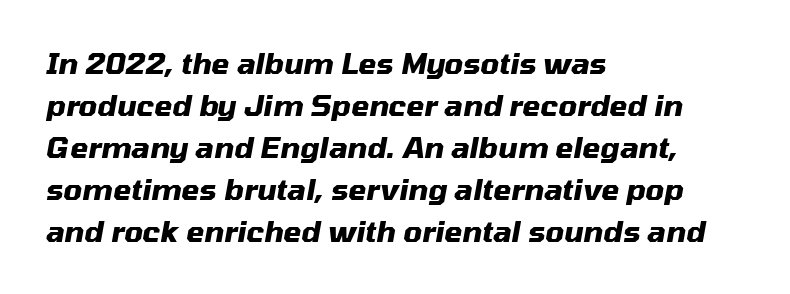
Leftover space on each line is placed entirely after the last word. Leading matches the norm, producing a regular column. The face used here is proportionally spaced, like ordinary book or web type. The lettering tilts uniformly, giving the passage an italic look.
